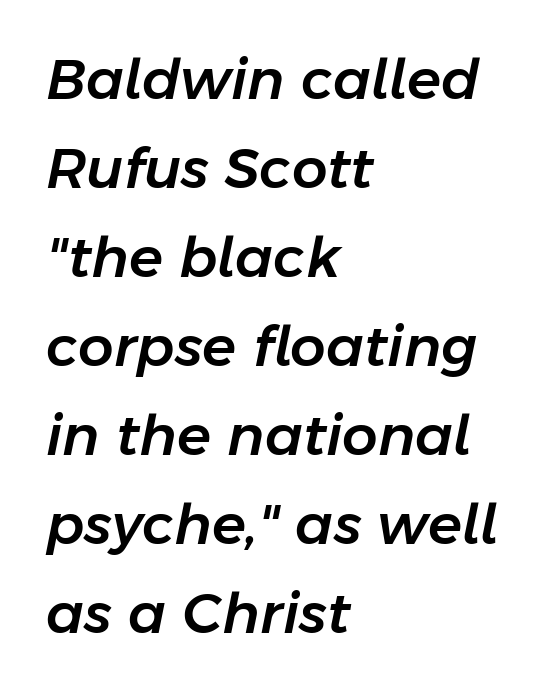
Q: Is the text italic (slanted)? A: Yes, it leans right by about 11 degrees.
Q: Is the text underlined? A: No.
Q: How is the paragraph aligned? A: Left-aligned.
Q: Is the spacing between letters normal or unusually wide? A: Normal.
Q: Is the spacing between lines tight, normal or loose? A: Normal.
Q: Width (condensed, normal, or wide)? A: Normal.
Q: Stroke contrast? A: Low.
Q: x-height? A: Medium.
Q: Monospaced? A: No.
